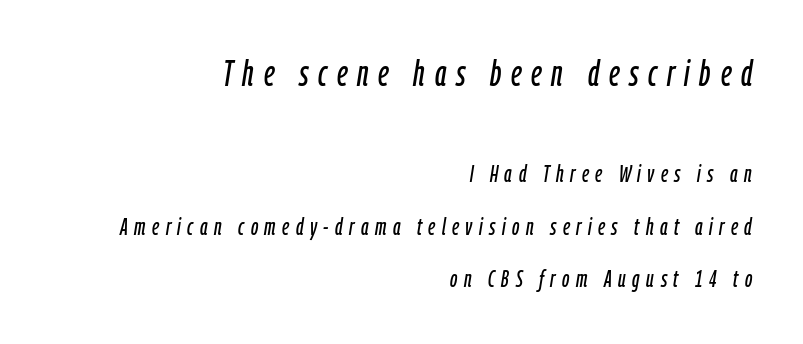
Reading down the column, the eye jumps a long way to each next line. When letters slant like this, we call the style italic. The passage is arranged like a letterhead date or caption credit — flush right. The line texture is sparse and dotted thanks to wide tracking.
